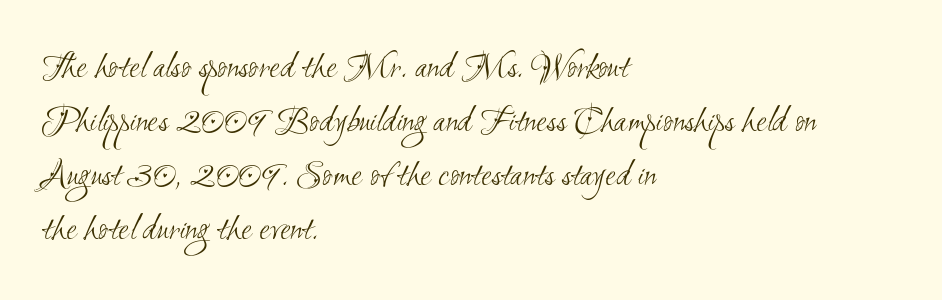
Q: Is the text bold? A: No.
Q: Is the typeface a serif or a sans-serif typeface? A: Sans-serif.
Q: Is the text underlined? A: No.
Q: How is the paragraph aligned? A: Left-aligned.
Q: Is the spacing between letters normal or unusually wide? A: Normal.
Q: Is the spacing between lines tight, normal or loose? A: Normal.
Q: Width (condensed, normal, or wide)? A: Condensed.
Q: Stroke contrast? A: Medium.
Q: x-height? A: Small.
Q: Monospaced? A: No.
